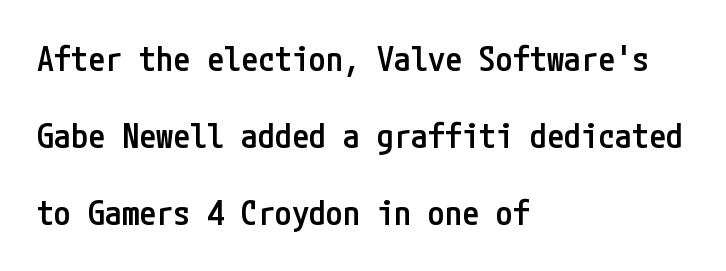
{"serif": "no", "italic": "no", "bold": "semi", "weight": "semibold", "width": "condensed", "stroke_contrast": "low", "x_height": "medium", "underline": "no", "align": "left", "line_spacing": "loose", "line_spacing_ratio": 2.27, "letter_spacing": "normal", "letter_spacing_em": 0.0, "glyph_px": 34}
